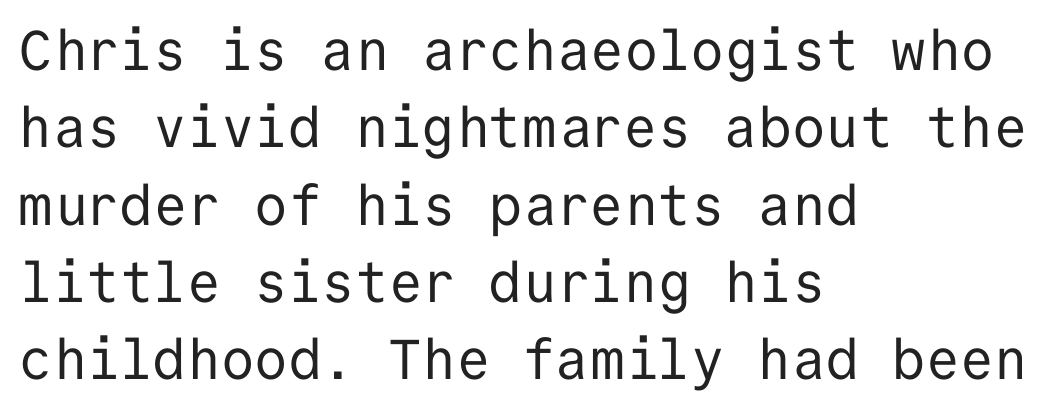
{"serif": "no", "italic": "no", "bold": "no", "weight": "regular", "width": "normal", "stroke_contrast": "low", "x_height": "medium", "monospaced": "yes", "underline": "no", "align": "left", "line_spacing": "normal", "line_spacing_ratio": 1.38, "letter_spacing": "normal", "letter_spacing_em": 0.0, "glyph_px": 56}
